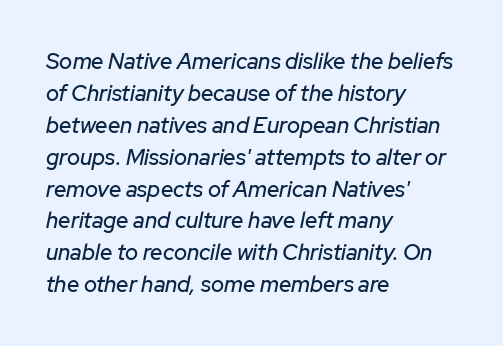
The image shows 22 px text type, italic (leaning right); set left-aligned, normal line spacing (1.45x), normal letter spacing, not underlined.
